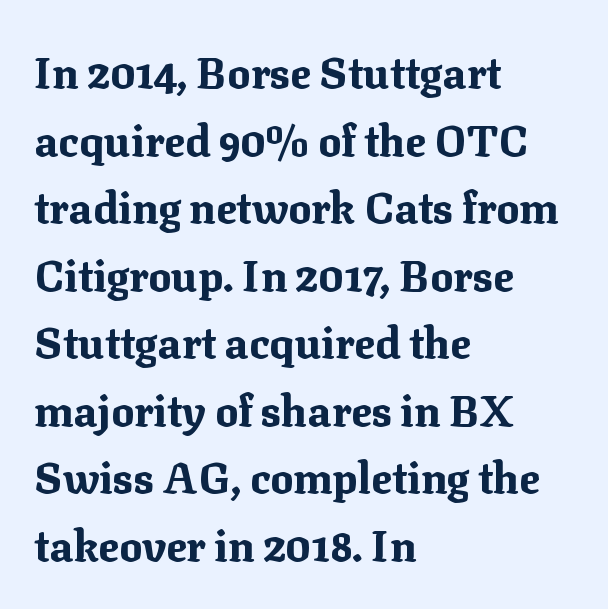
{"serif": "yes", "italic": "no", "bold": "yes", "weight": "bold", "width": "normal", "stroke_contrast": "medium", "x_height": "medium", "monospaced": "no", "underline": "no", "align": "left", "line_spacing": "normal", "line_spacing_ratio": 1.57, "letter_spacing": "normal", "letter_spacing_em": 0.0, "glyph_px": 43}
